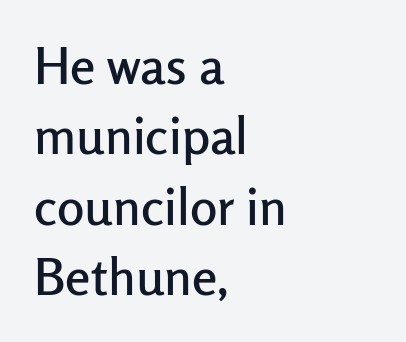
The string is rendered with underlining switched off. Look at the bottom of the vertical strokes: they stop flat, with no serifs. Horizontal bands of white between lines are of average thickness. This sample uses an upright cut, with every glyph sitting square on the baseline.
